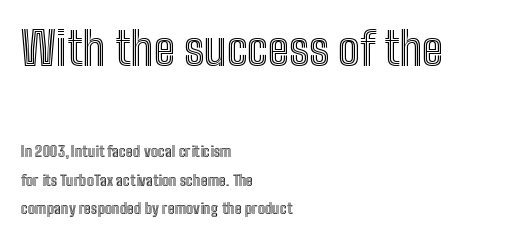
The passage is arranged the way most books set body copy — flush left. Words float on clear page, feet unadorned. You could fit nearly another row in the gap between these rows. Vertical strokes here are truly vertical. You could call the tracking neutral — neither tight nor loose.
